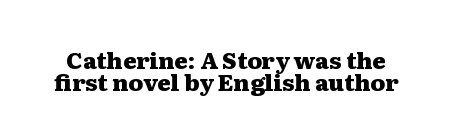
{"italic": "no", "bold": "yes", "underline": "no", "line_spacing": "tight", "line_spacing_ratio": 0.96, "letter_spacing": "normal", "letter_spacing_em": 0.0, "glyph_px": 23}
